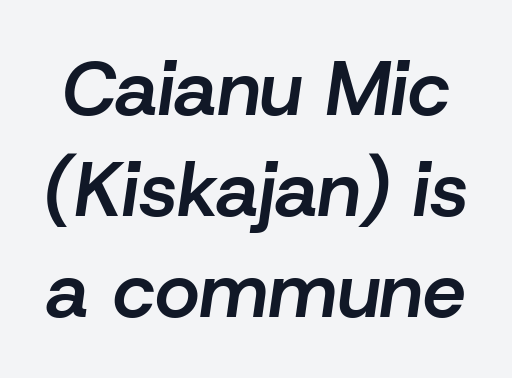
The image shows 77 px semibold type, italic (leaning right); set normal line spacing (1.31x), normal letter spacing, not underlined; low stroke contrast and a medium x-height.
